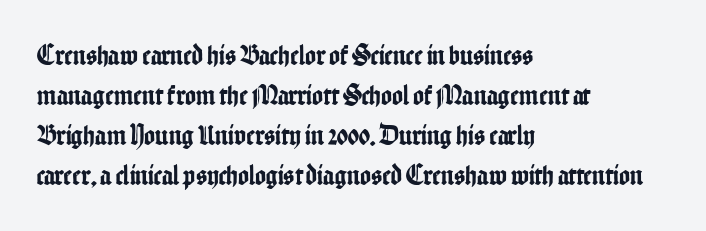
This sample keeps an unexceptional amount of space between lines. The text was rendered using a sans face with plain stroke endings. The passage shown is typed in a proportional face where columns would drift. No word sits above an underline. Between one letter and the next there's only the usual sliver of space. This sample uses an upright cut, with every glyph sitting square on the baseline.
